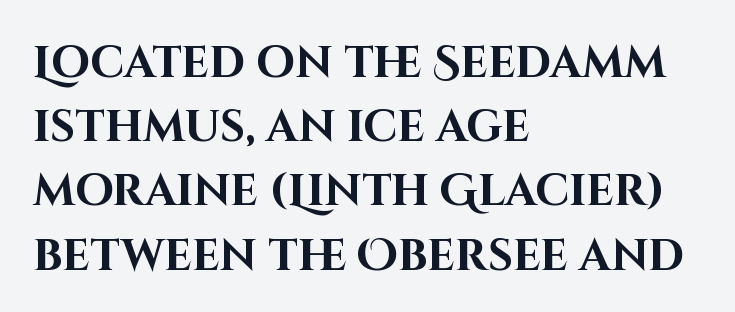
The image shows 44 px bold sans-serif type, upright; set left-aligned, normal line spacing (1.46x), normal letter spacing, not underlined; high stroke contrast and a large x-height.
